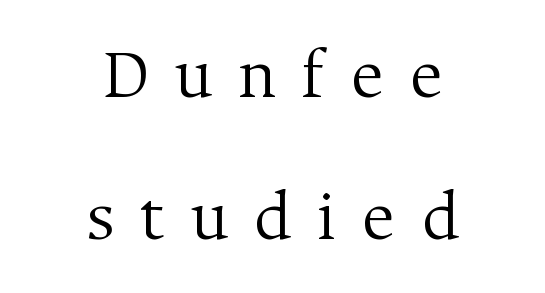
{"serif": "yes", "italic": "no", "bold": "no", "weight": "light", "width": "normal", "stroke_contrast": "medium", "x_height": "medium", "monospaced": "no", "underline": "no", "align": "center", "line_spacing": "loose", "line_spacing_ratio": 1.97, "letter_spacing": "wide", "letter_spacing_em": 0.35, "glyph_px": 72}
